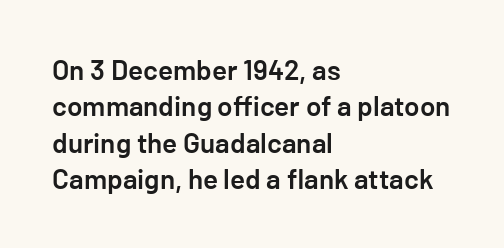
Q: Is the text bold? A: Semi-bold.
Q: Is the text italic (slanted)? A: No, it is upright.
Q: Is the typeface a serif or a sans-serif typeface? A: Sans-serif.
Q: Is the text underlined? A: No.
Q: How is the paragraph aligned? A: Left-aligned.
Q: Is the spacing between letters normal or unusually wide? A: Normal.
Q: Is the spacing between lines tight, normal or loose? A: Normal.
Q: Width (condensed, normal, or wide)? A: Normal.
Q: Stroke contrast? A: Low.
Q: x-height? A: Medium.
